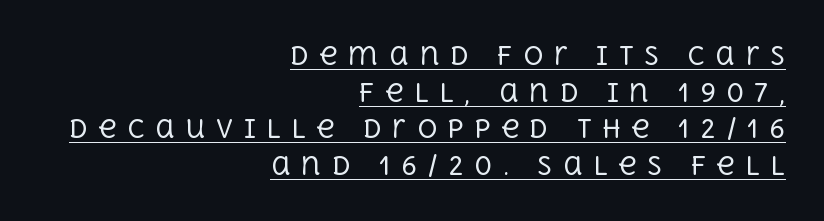
The font sits on the lighter half of the weight spectrum, regular included. Nope, not italic — everything's standing straight. Regular leading. Casual observation: everything's shoved over to the right.
